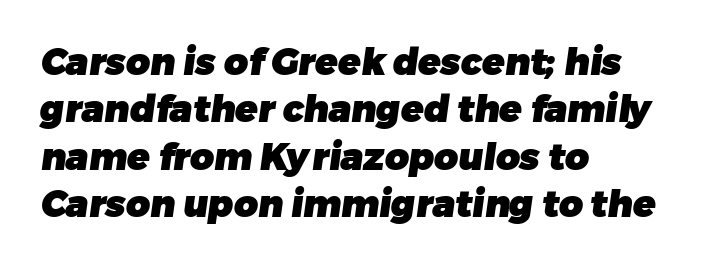
The image shows 37 px heavy sans-serif type; set left-aligned, normal line spacing (1.28x), normal letter spacing, not underlined; low stroke contrast and a medium x-height.
